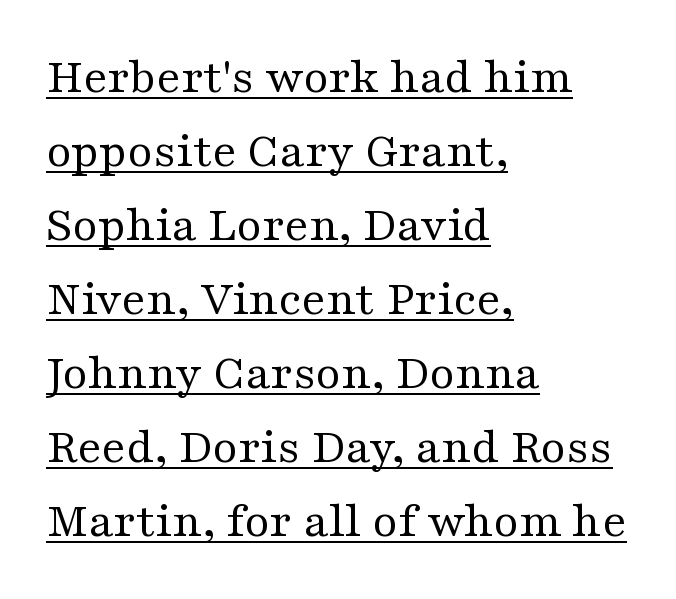
The image shows 51 px regular-weight, wide serif type, upright; set left-aligned, normal line spacing (1.45x), normal letter spacing, underlined; medium stroke contrast and a medium x-height.
